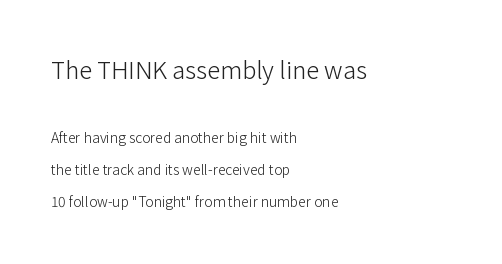
{"italic": "no", "bold": "no", "underline": "no", "align": "left", "line_spacing": "loose", "line_spacing_ratio": 2.31, "letter_spacing": "normal", "letter_spacing_em": 0.0, "larger_block": "first", "size_ratio": 1.71, "glyph_px": 24}
